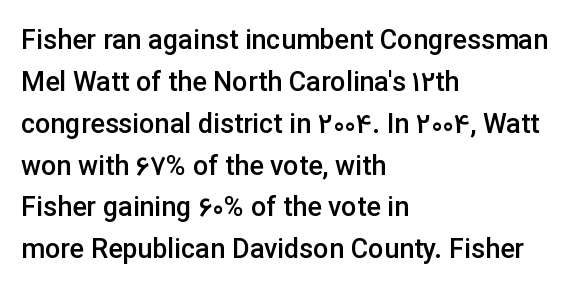
{"italic": "no", "bold": "semi", "underline": "no", "align": "left", "line_spacing": "normal", "line_spacing_ratio": 1.55, "letter_spacing": "normal", "letter_spacing_em": 0.0, "glyph_px": 27}
